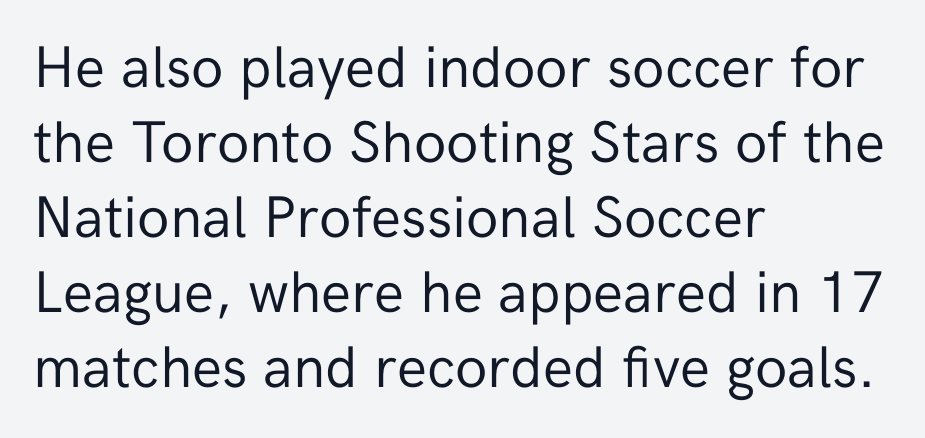
The image shows 59 px regular-weight sans-serif type, upright; set left-aligned, normal line spacing (1.27x), normal letter spacing, not underlined; low stroke contrast and a medium x-height.
